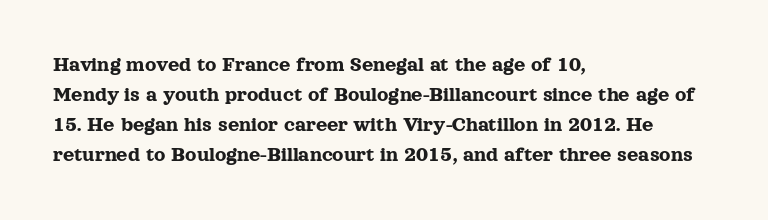
Q: Is the text italic (slanted)? A: No, it is upright.
Q: Is the text underlined? A: No.
Q: How is the paragraph aligned? A: Left-aligned.
Q: Is the spacing between letters normal or unusually wide? A: Normal.
Q: Is the spacing between lines tight, normal or loose? A: Normal.
